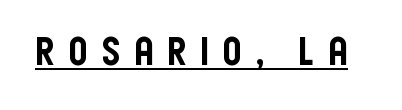
{"serif": "no", "italic": "no", "width": "condensed", "stroke_contrast": "low", "x_height": "large", "monospaced": "no", "underline": "yes", "letter_spacing": "wide", "letter_spacing_em": 0.31, "glyph_px": 39}
